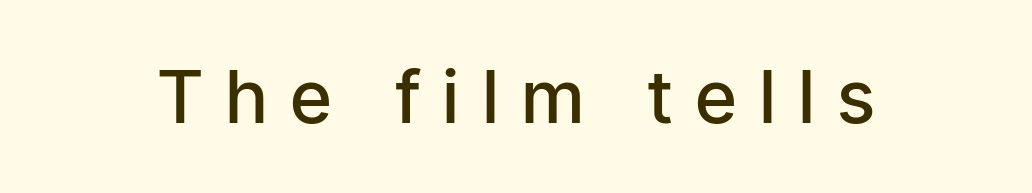
The rendering shows plain stroke endings on the letterforms — a sans-serif design. It's the straight-up-and-down kind of type. Here the designer chose a conventional face with non-uniform glyph widths. Is the type bold? Partly — it's a semibold, heavier than regular but not fully bold. Here the glyphs are tracked loosely, breaking word shapes into spaced letters.
